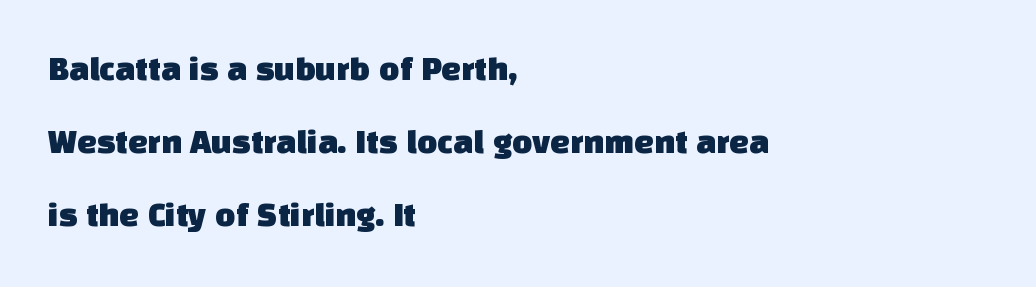
Tracking value appears to be zero — textbook default spacing. The rendering uses natural spacing where letterforms have individual widths. The space beneath each line is pristine and unruled. Does the type have serifs? No, each stem ends abruptly.
